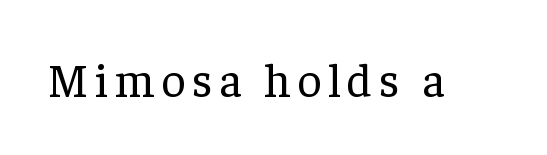
Q: Is the text bold? A: No.
Q: Is the text italic (slanted)? A: No, it is upright.
Q: Is the typeface a serif or a sans-serif typeface? A: Serif.
Q: Is the text underlined? A: No.
Q: Width (condensed, normal, or wide)? A: Normal.
Q: Stroke contrast? A: Low.
Q: x-height? A: Medium.
Q: Monospaced? A: No.
